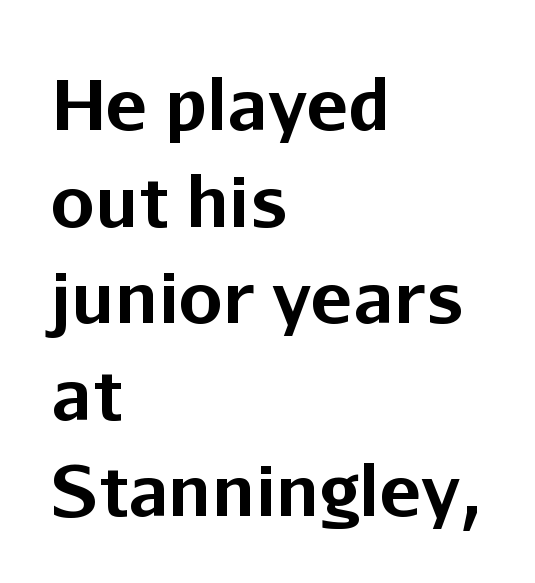
Q: Is the text bold? A: Yes.
Q: Is the text italic (slanted)? A: No, it is upright.
Q: Is the typeface a serif or a sans-serif typeface? A: Sans-serif.
Q: Is the text underlined? A: No.
Q: How is the paragraph aligned? A: Left-aligned.
Q: Is the spacing between letters normal or unusually wide? A: Normal.
Q: Is the spacing between lines tight, normal or loose? A: Normal.
Q: Width (condensed, normal, or wide)? A: Normal.
Q: Stroke contrast? A: Low.
Q: x-height? A: Medium.
Q: Monospaced? A: No.
